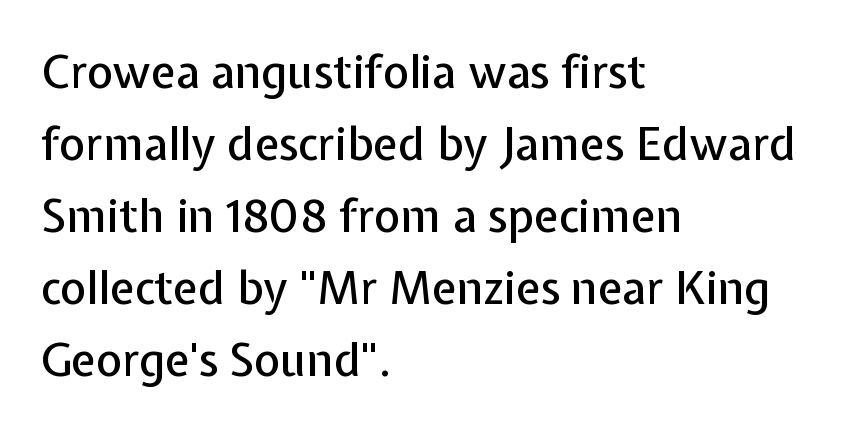
{"serif": "no", "italic": "no", "width": "normal", "stroke_contrast": "low", "x_height": "medium", "monospaced": "no", "underline": "no", "align": "left", "line_spacing": "normal", "line_spacing_ratio": 1.6, "letter_spacing": "normal", "letter_spacing_em": 0.0, "glyph_px": 45}
